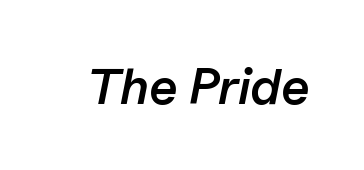
The horizontal fit of the characters is conventional and even. Characters are canted at an angle relative to the baseline's perpendicular. The string is rendered with underlining switched off. On the weight axis this lands at semibold, roughly 600.
